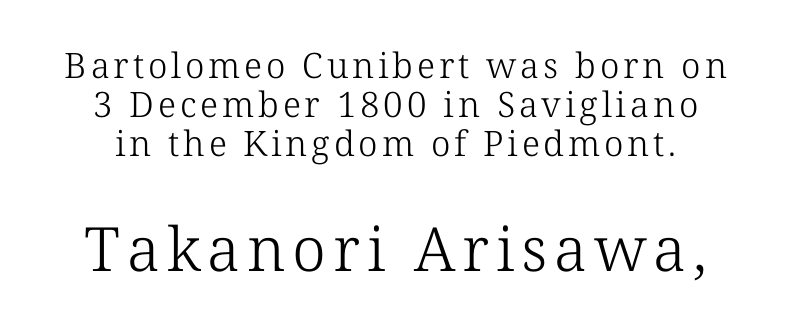
Q: Is the text bold? A: No.
Q: Is the text italic (slanted)? A: No, it is upright.
Q: Is the typeface a serif or a sans-serif typeface? A: Serif.
Q: Is the text underlined? A: No.
Q: Is the spacing between lines tight, normal or loose? A: Tight.
Q: Which block of text is set in a larger size, the first (top) or the second (bottom)? A: The second (bottom) one.
Q: Width (condensed, normal, or wide)? A: Normal.
Q: Stroke contrast? A: Low.
Q: x-height? A: Medium.
Q: Monospaced? A: No.
